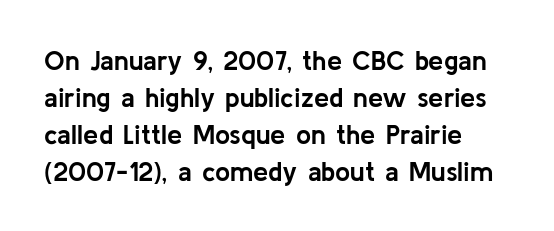
Every character sits straight up, as roman type does. Words appear dense and cohesive because spacing is normal. On the weight axis this lands at bold, roughly 700. In terms of leading, this rendering sits right in the middle.
